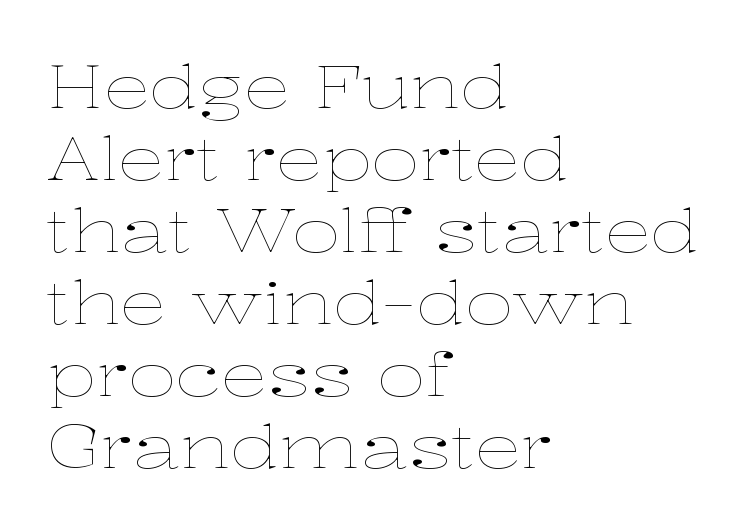
The image shows 59 px thin, wide type, upright; set left-aligned, line spacing 1.22x, normal letter spacing, not underlined; low stroke contrast and a medium x-height.
